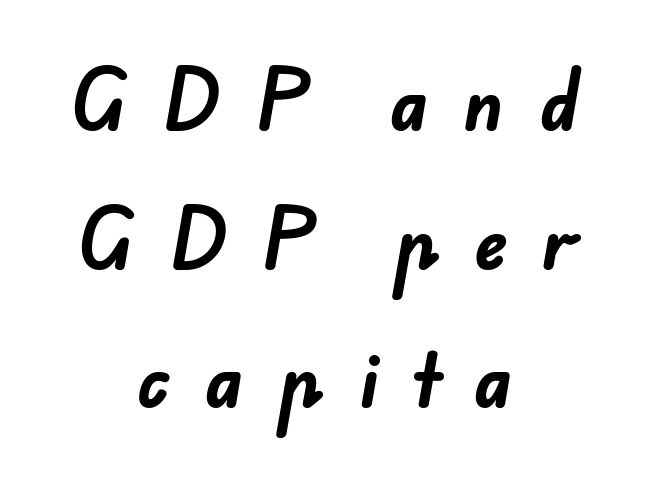
Does the weight exceed regular? Yes, all the way to bold. Nope, no serifs anywhere on these letters. Looks like regular typesetting: each glyph gets only the width it needs. Visually the block forms a symmetrical silhouette, jagged on both flanks. The passage shown stacks its lines with a broad gap. A bare baseline throughout the passage.
